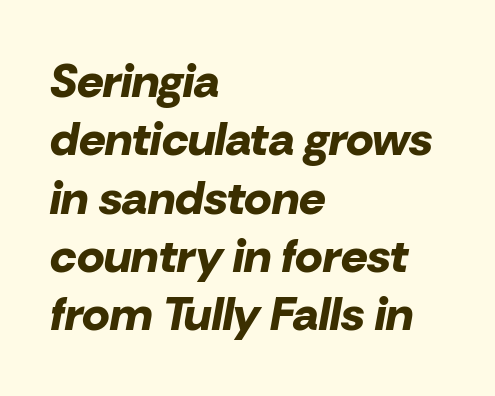
Q: Is the text bold? A: Yes.
Q: Is the text italic (slanted)? A: Yes, it leans right by about 10 degrees.
Q: Is the text underlined? A: No.
Q: How is the paragraph aligned? A: Left-aligned.
Q: Is the spacing between letters normal or unusually wide? A: Normal.
Q: Width (condensed, normal, or wide)? A: Normal.
Q: Stroke contrast? A: Low.
Q: x-height? A: Medium.
Q: Monospaced? A: No.
